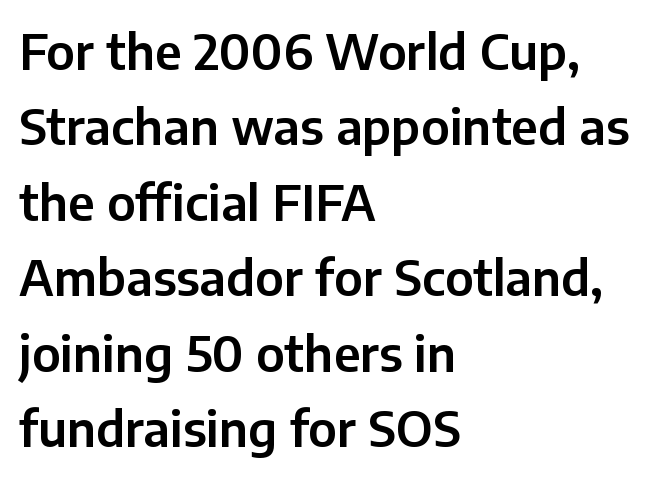
There is no visible air inserted between adjacent glyphs. The characters display no serif detailing; their extremities are plain. Decoration check: the copy has no underline. The line-height multiplier appears to be the usual default.
